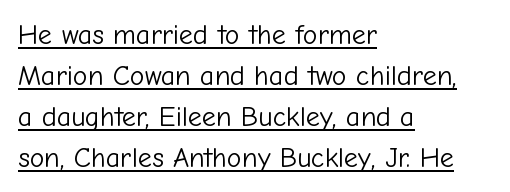
Spacing verdict: proportional, widths tailored to each character. Like a heading marked for emphasis, these lines bear an underscore. The designer went with a sans here, leaving each stem footless. Heaviness? Minimal to ordinary, like unemphasized prose. One glance says typical: line gaps are just what's usual. The lettering holds an erect, upright posture throughout.
